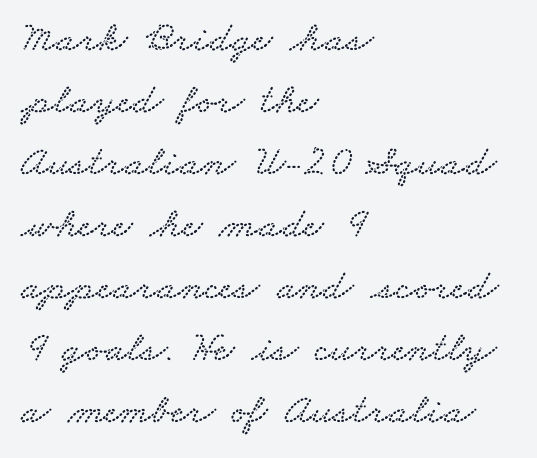
{"serif": "yes", "width": "wide", "stroke_contrast": "low", "x_height": "small", "monospaced": "no", "underline": "no", "align": "left", "line_spacing": "normal", "line_spacing_ratio": 1.44, "letter_spacing": "normal", "letter_spacing_em": 0.0, "glyph_px": 43}
